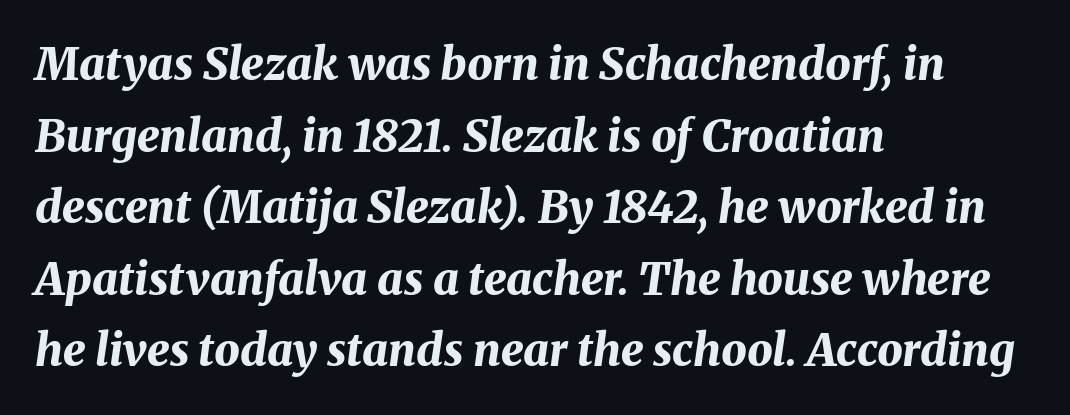
Q: Is the text bold? A: Yes.
Q: Is the text italic (slanted)? A: Yes, it leans right by about 8 degrees.
Q: Is the text underlined? A: No.
Q: How is the paragraph aligned? A: Left-aligned.
Q: Is the spacing between letters normal or unusually wide? A: Normal.
Q: Is the spacing between lines tight, normal or loose? A: Normal.
Q: Width (condensed, normal, or wide)? A: Normal.
Q: Stroke contrast? A: Medium.
Q: x-height? A: Medium.
Q: Monospaced? A: No.
